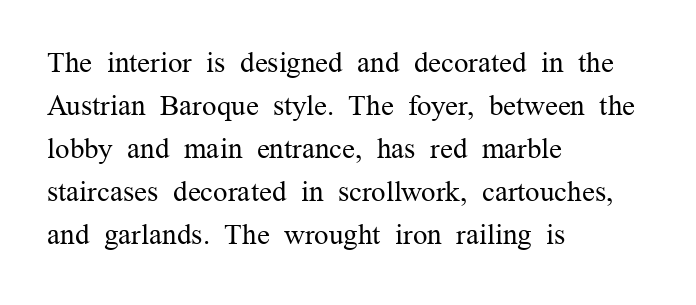
The image shows 29 px regular-weight serif type, upright; set left-aligned, normal line spacing (1.48x), normal letter spacing, not underlined; medium stroke contrast and a medium x-height.
